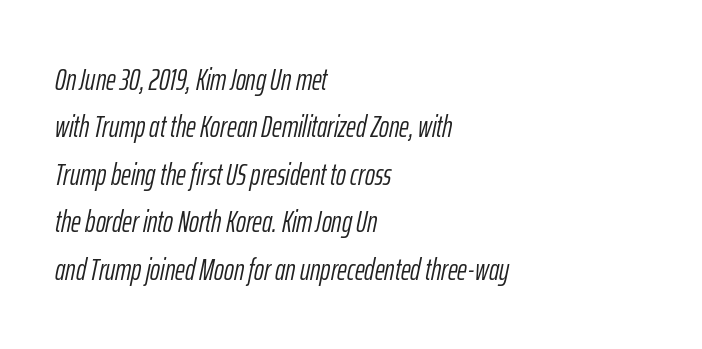
Tracking value appears to be zero — textbook default spacing. Character widths vary here, with narrow letters taking less room than wide ones. The typesetter chose a ragged-right arrangement here. The area under the type is left untouched. Quick note: italic. The line-height multiplier appears to be the usual default.
